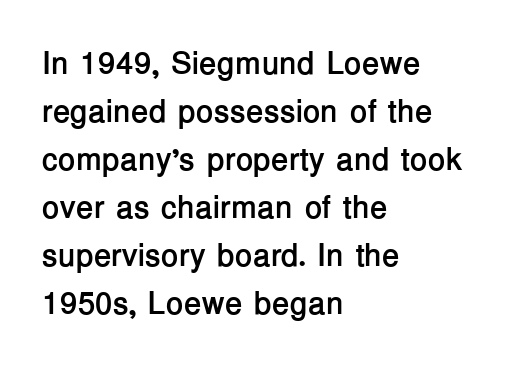
You can tell it's not italic because the verticals are truly vertical. Leading matches the norm, producing a regular column. This is heavy type, rendered in bold. The passage shown is not underscored anywhere.
